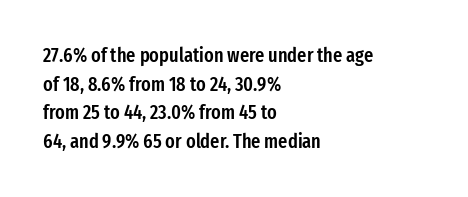
{"italic": "no", "bold": "semi", "underline": "no", "align": "left", "line_spacing": "normal", "line_spacing_ratio": 1.43, "letter_spacing": "normal", "letter_spacing_em": 0.0, "glyph_px": 20}
